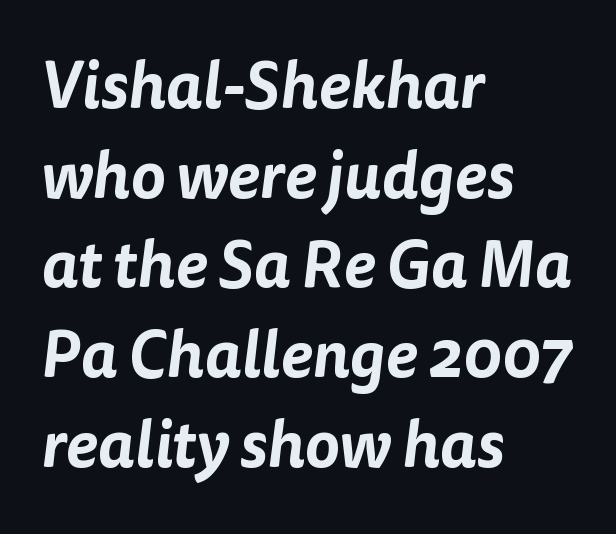
Descenders hang freely into open space. Is this a sans? Yes — the strokes have no serifs. Glyph-to-glyph distance matches everyday printed text. Evenly set lines give the paragraph a standard silhouette. If you drew a ruler down the left edge, every line would touch it. The letters advance in unequal steps, a hallmark of proportional type.
